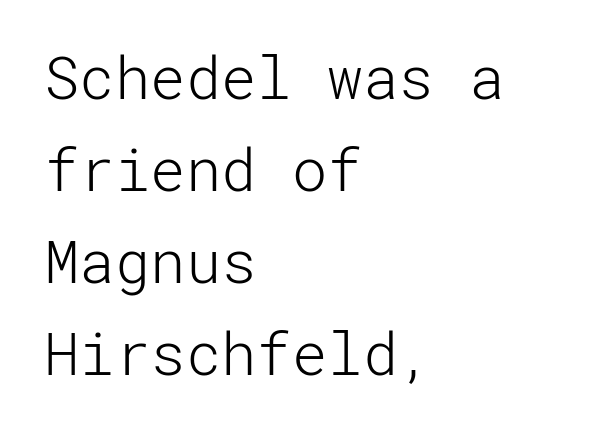
The image shows 59 px light sans-serif type, upright; set left-aligned, normal line spacing (1.56x), normal letter spacing, not underlined; low stroke contrast and a medium x-height.
